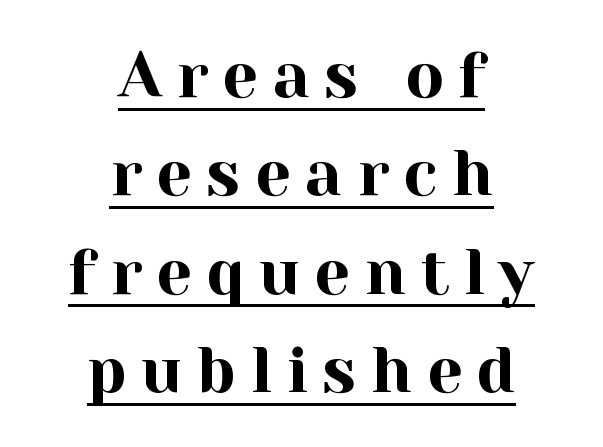
Q: Is the text italic (slanted)? A: No, it is upright.
Q: Is the typeface a serif or a sans-serif typeface? A: Serif.
Q: Is the text underlined? A: Yes.
Q: How is the paragraph aligned? A: Centered.
Q: Is the spacing between letters normal or unusually wide? A: Unusually wide.
Q: Is the spacing between lines tight, normal or loose? A: Normal.
Q: Width (condensed, normal, or wide)? A: Normal.
Q: x-height? A: Medium.
Q: Monospaced? A: No.
